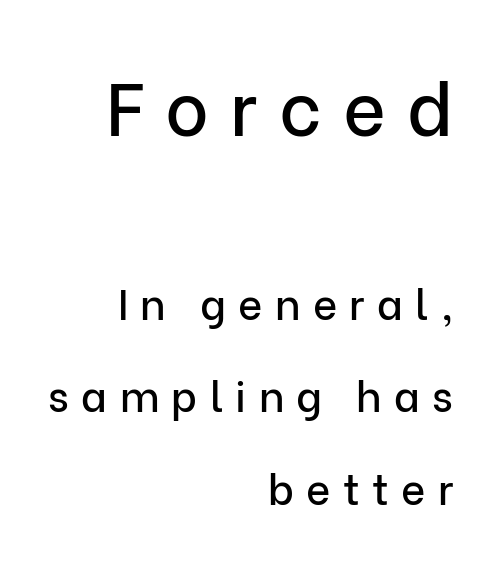
{"serif": "no", "italic": "no", "width": "normal", "stroke_contrast": "low", "x_height": "medium", "monospaced": "no", "underline": "no", "align": "right", "line_spacing": "loose", "line_spacing_ratio": 2.2, "letter_spacing": "wide", "letter_spacing_em": 0.29, "larger_block": "first", "size_ratio": 1.76, "glyph_px": 74}
